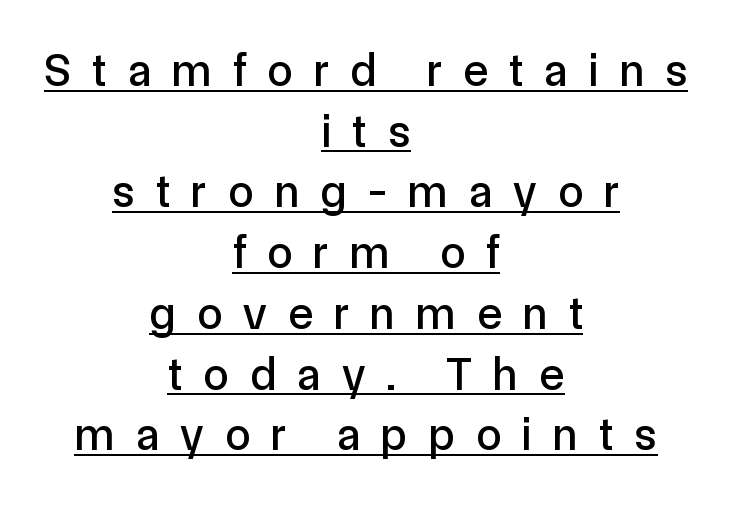
The image shows 46 px sans-serif type, upright; set centered, normal line spacing (1.32x), unusually wide letter spacing (+0.46 em), underlined; a medium x-height.
